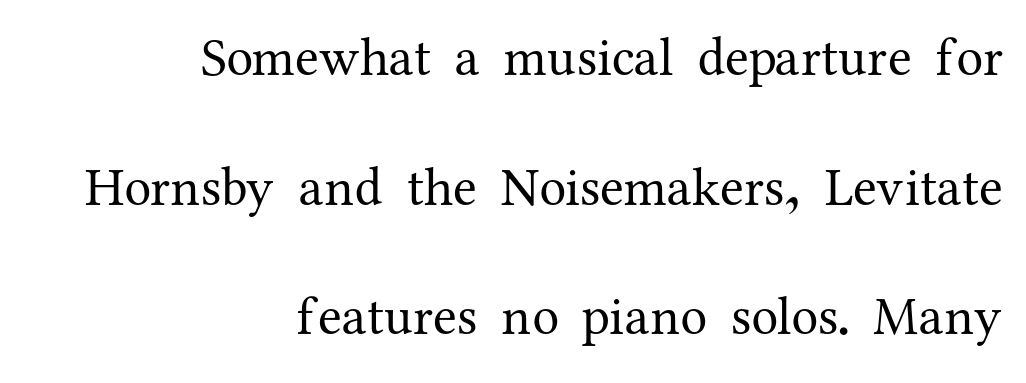
Q: Is the text bold? A: No.
Q: Is the text italic (slanted)? A: No, it is upright.
Q: Is the typeface a serif or a sans-serif typeface? A: Serif.
Q: Is the text underlined? A: No.
Q: How is the paragraph aligned? A: Right-aligned.
Q: Is the spacing between letters normal or unusually wide? A: Normal.
Q: Is the spacing between lines tight, normal or loose? A: Loose.
Q: Width (condensed, normal, or wide)? A: Normal.
Q: Stroke contrast? A: Medium.
Q: x-height? A: Medium.
Q: Monospaced? A: No.
